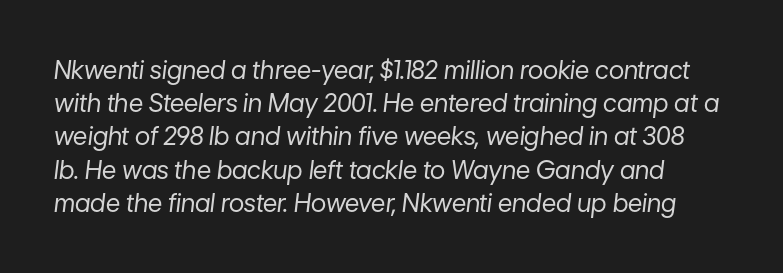
Q: Is the text bold? A: No.
Q: Is the text italic (slanted)? A: Yes, it leans right by about 7 degrees.
Q: Is the text underlined? A: No.
Q: Is the spacing between letters normal or unusually wide? A: Normal.
Q: Is the spacing between lines tight, normal or loose? A: Normal.
